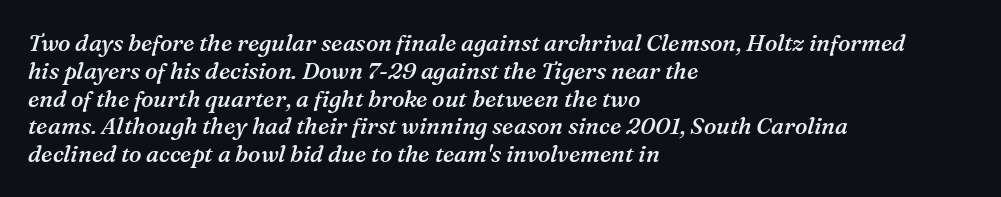
Notice how the stems are inclined rather than vertical — that's the hallmark of italics. The characters look somewhat weighty, a semibold short of true bold. The passage shown is not underscored anywhere. This rendering uses left alignment, leaving the right contour irregular.
